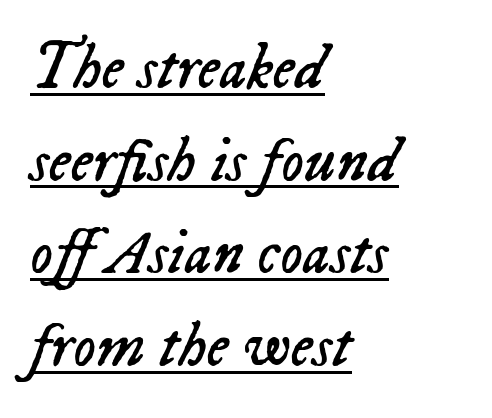
{"italic": "yes", "lean": "right", "slant_degrees": 23, "bold": "no", "weight": "regular", "width": "normal", "stroke_contrast": "low", "x_height": "medium", "monospaced": "no", "underline": "yes", "align": "left", "line_spacing": "normal", "line_spacing_ratio": 1.47, "letter_spacing": "normal", "letter_spacing_em": 0.0, "glyph_px": 63}
